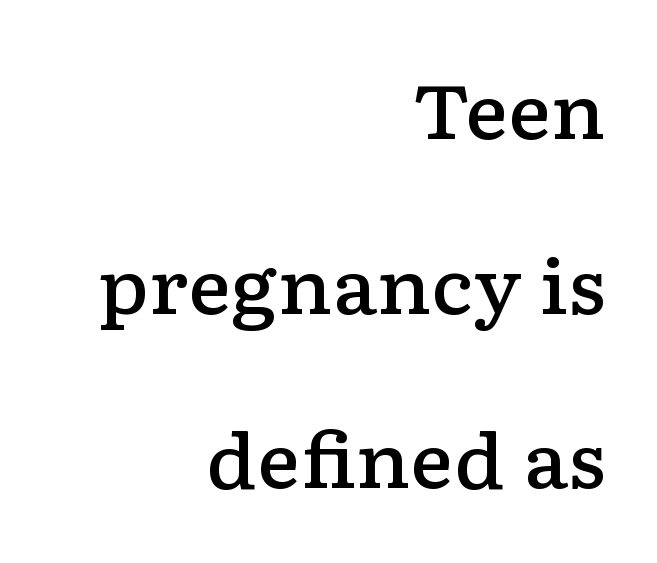
{"serif": "yes", "italic": "no", "bold": "semi", "weight": "semibold", "width": "wide", "stroke_contrast": "low", "x_height": "medium", "monospaced": "no", "underline": "no", "align": "right", "line_spacing": "loose", "line_spacing_ratio": 2.36, "letter_spacing": "normal", "letter_spacing_em": 0.0, "glyph_px": 74}
